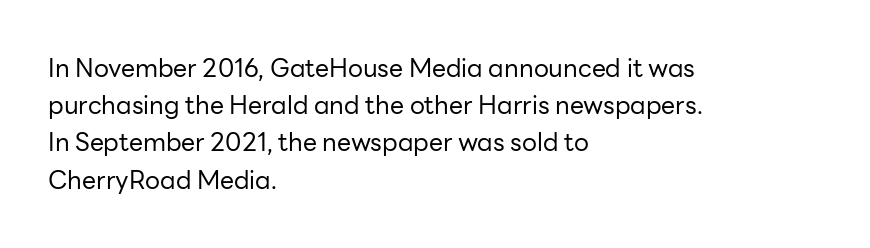
Q: Is the text bold? A: No.
Q: Is the text italic (slanted)? A: No, it is upright.
Q: Is the text underlined? A: No.
Q: How is the paragraph aligned? A: Left-aligned.
Q: Is the spacing between letters normal or unusually wide? A: Normal.
Q: Is the spacing between lines tight, normal or loose? A: Normal.
